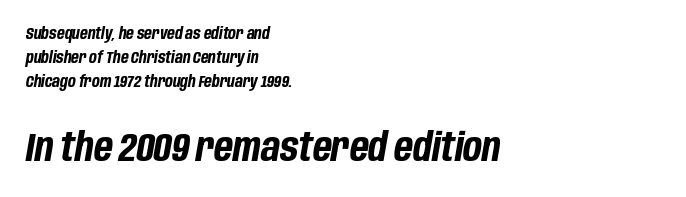
The image shows 39 px bold, condensed type, italic (leaning right); set left-aligned, normal line spacing (1.51x), normal letter spacing, not underlined; the second (bottom) block is 2.44x larger; low stroke contrast and a large x-height.
